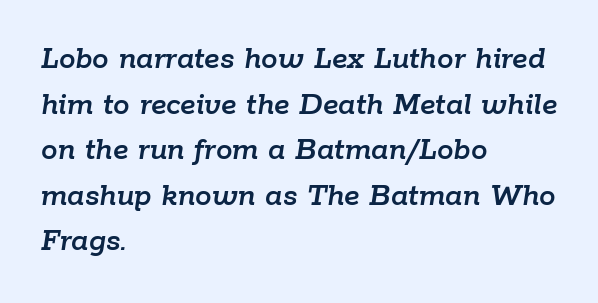
The image shows 33 px text type, italic (leaning right); set left-aligned, normal line spacing (1.38x), normal letter spacing, not underlined; low stroke contrast and a medium x-height.
